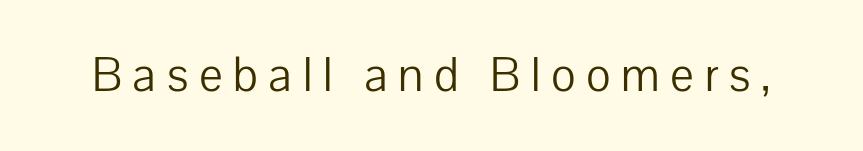
The image shows 50 px light sans-serif type, upright; set unusually wide letter spacing (+0.21 em), not underlined; low stroke contrast and a medium x-height.
